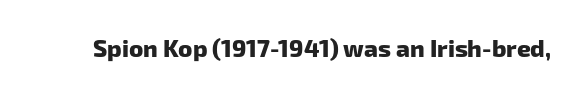
Standard letterfit; no display-style spreading of the glyphs. What weight is shown? A full bold with thick strokes. Has an underline been added? It has not.
